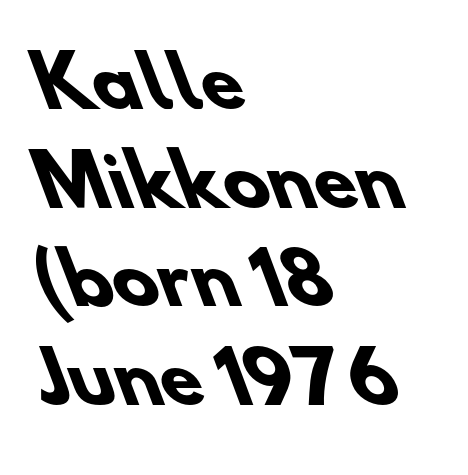
The image shows 69 px heavy sans-serif type; set left-aligned, normal line spacing (1.43x), normal letter spacing, not underlined; low stroke contrast and a small x-height.
